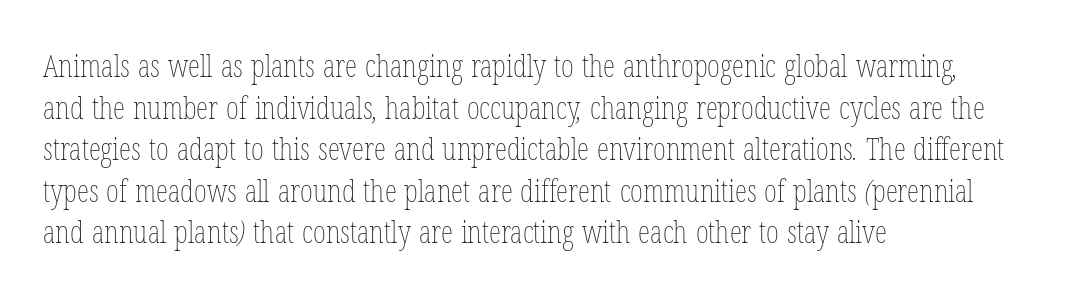
{"bold": "no", "weight": "thin", "width": "condensed", "stroke_contrast": "low", "x_height": "medium", "monospaced": "no", "underline": "no", "align": "left", "line_spacing": "normal", "line_spacing_ratio": 1.34, "letter_spacing": "normal", "letter_spacing_em": 0.0, "glyph_px": 31}
